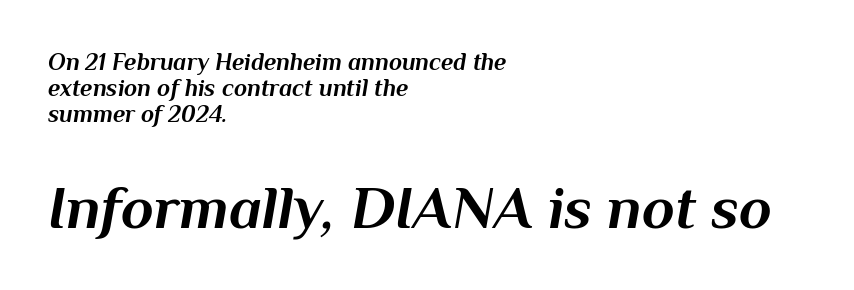
Type without underlining. This is heavy type, rendered in bold. The rag falls on the right side of this text block. The passage shown is typed in a proportional face where columns would drift. The block of text is dense from top to bottom, with scant space between rows. The lower block of text is set noticeably larger than the block above it.
